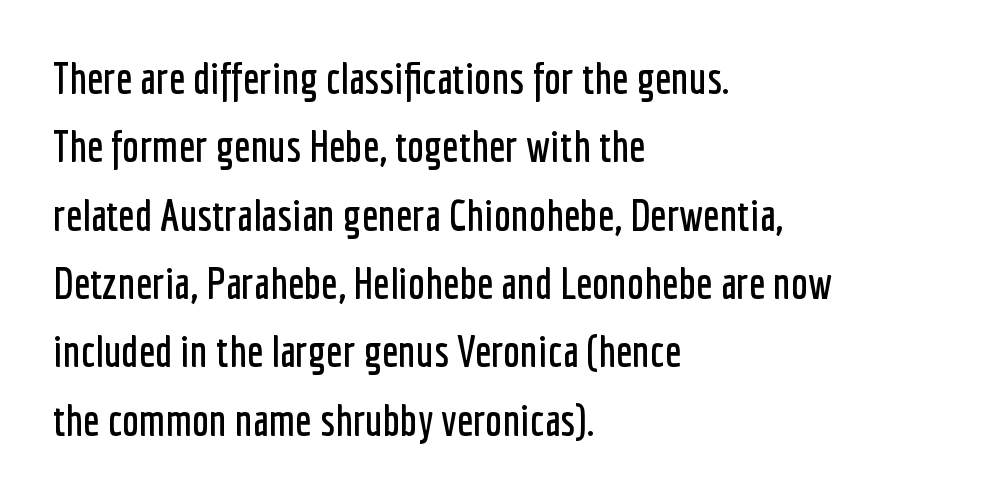
The image shows 43 px condensed sans-serif type, upright; set left-aligned, normal line spacing (1.59x), normal letter spacing, not underlined; low stroke contrast and a medium x-height.
